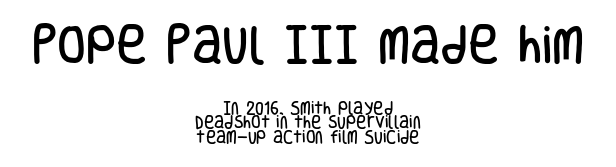
The image shows 42 px condensed sans-serif type, upright; set centered, tight line spacing (1.05x), normal letter spacing, not underlined; the first (top) block is 3.0x larger; low stroke contrast and a large x-height.
